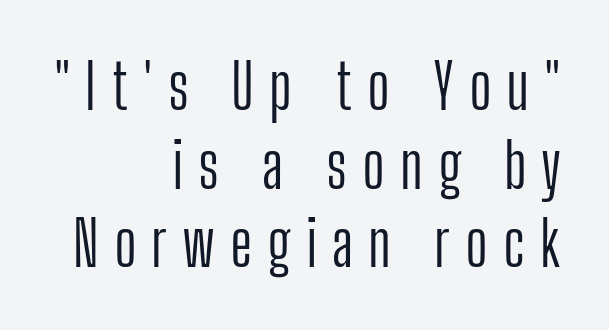
The image shows 62 px light, condensed sans-serif type, upright; set right-aligned, normal line spacing (1.27x), unusually wide letter spacing (+0.24 em), not underlined; low stroke contrast and a medium x-height.
